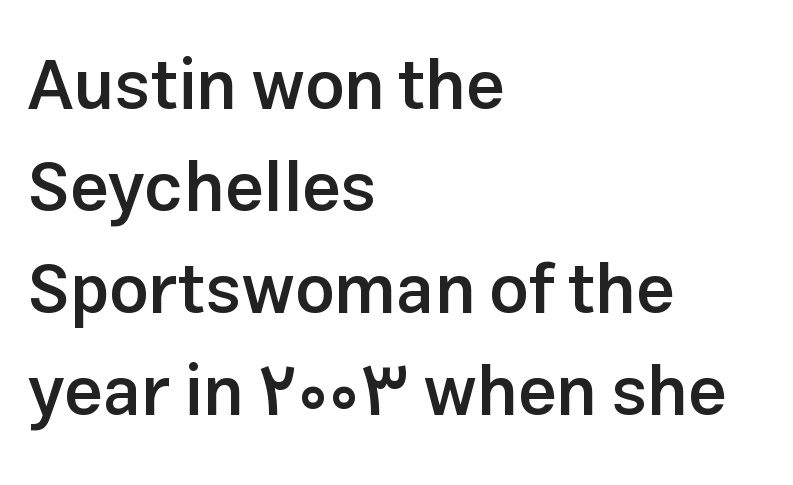
The image shows 69 px semibold sans-serif type, upright; set left-aligned, normal line spacing (1.48x), normal letter spacing, not underlined; low stroke contrast and a medium x-height.
